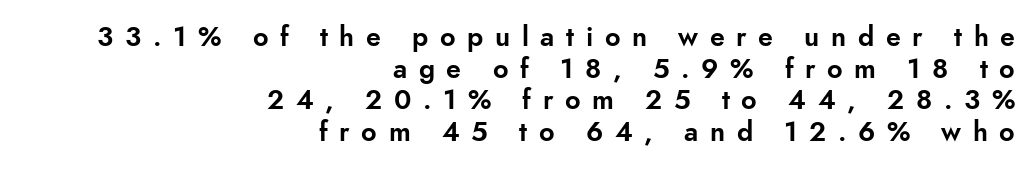
Q: Is the text italic (slanted)? A: No, it is upright.
Q: Is the text underlined? A: No.
Q: How is the paragraph aligned? A: Right-aligned.
Q: Is the spacing between letters normal or unusually wide? A: Unusually wide.
